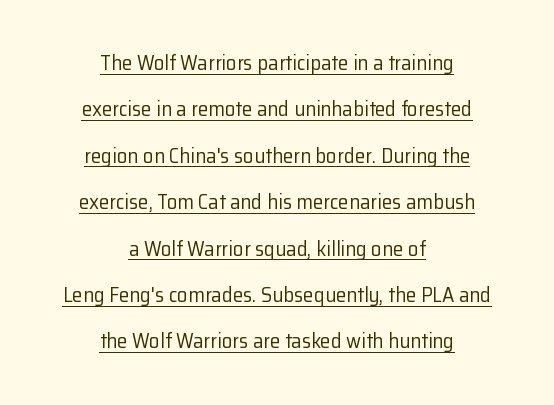
{"italic": "no", "bold": "no", "underline": "yes", "align": "center", "line_spacing": "loose", "line_spacing_ratio": 2.21, "letter_spacing": "normal", "letter_spacing_em": 0.0, "glyph_px": 21}
